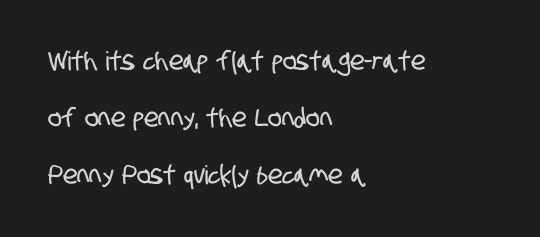
The image shows 26 px text type; set left-aligned, loose line spacing (2.19x), normal letter spacing, not underlined.
